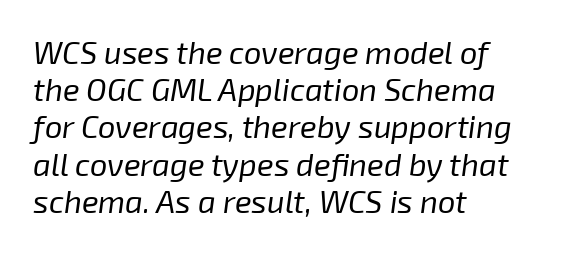
The image shows 31 px regular-weight type, italic (leaning right); set left-aligned, line spacing 1.2x, normal letter spacing, not underlined; low stroke contrast and a medium x-height.
